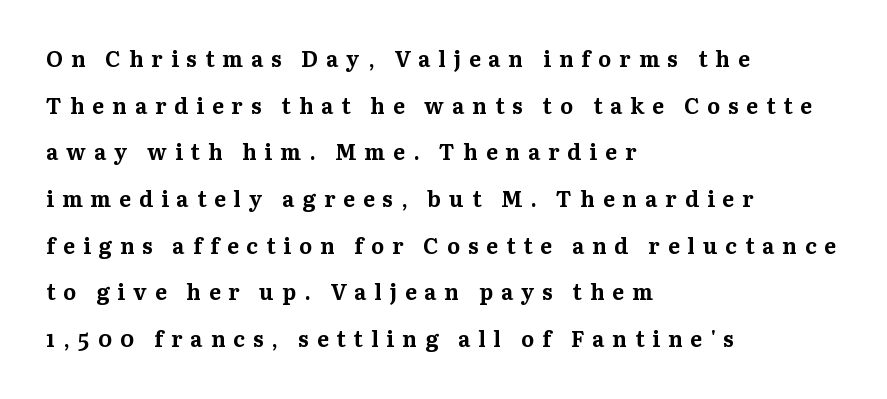
Its strokes are broad and dark, the hallmark of bold type. Nobody drew a line under any word here. The lines are spread far apart with generous leading. Italic: no, the glyphs are upright roman. The letterforms stand isolated, each surrounded by extra space. The paragraph has a hard left edge and a soft right edge.
